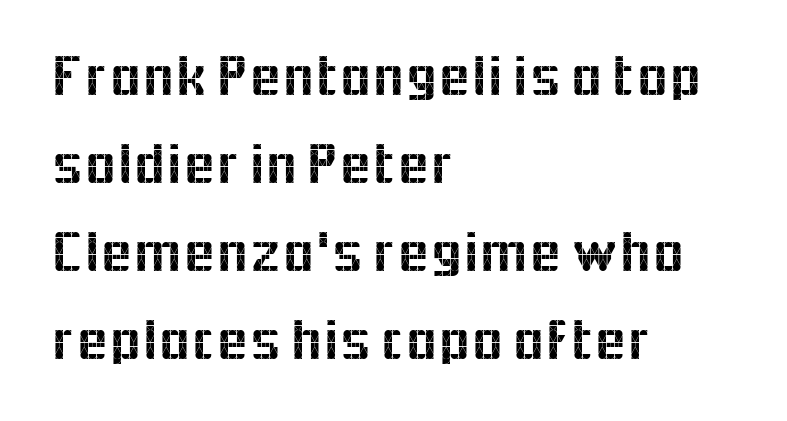
The image shows 58 px sans-serif type, upright; set left-aligned, normal line spacing (1.52x), normal letter spacing, not underlined; a medium x-height.
